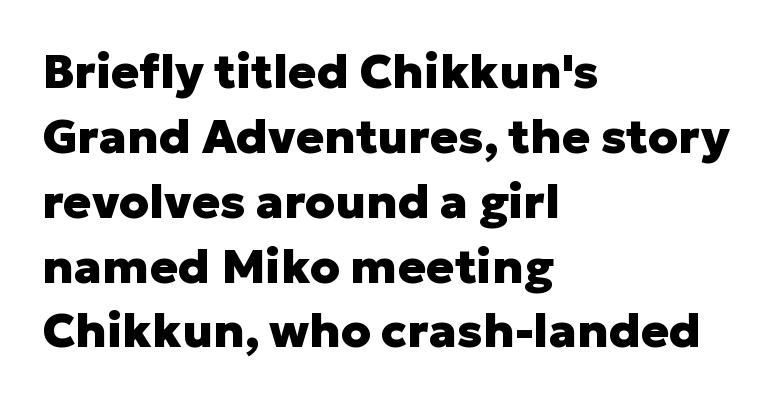
The image shows 47 px heavy sans-serif type, upright; set left-aligned, normal line spacing (1.38x), normal letter spacing, not underlined; low stroke contrast and a medium x-height.
